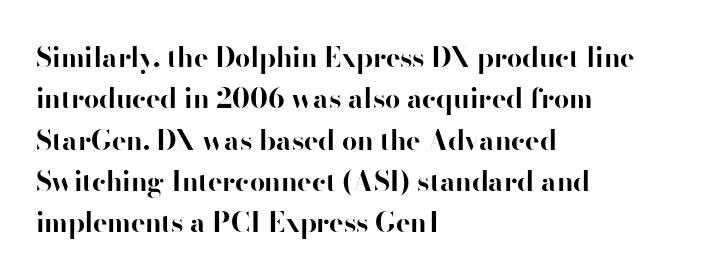
{"italic": "no", "bold": "yes", "underline": "no", "align": "left", "line_spacing": "normal", "line_spacing_ratio": 1.53, "letter_spacing": "normal", "letter_spacing_em": 0.0, "glyph_px": 27}
